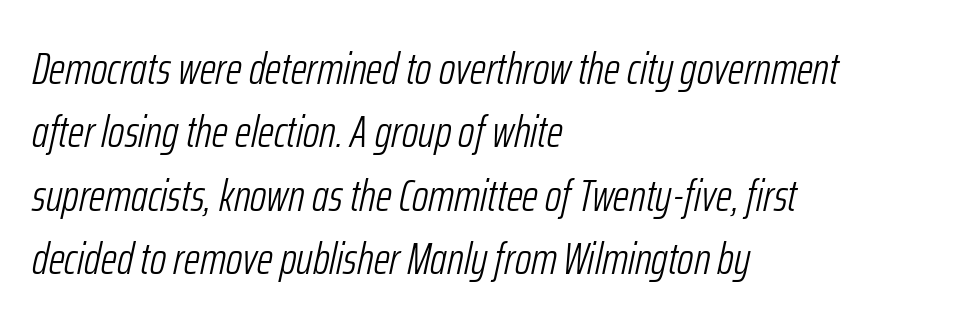
The image shows 45 px light, condensed type, italic (leaning right); set left-aligned, normal line spacing (1.41x), normal letter spacing, not underlined; low stroke contrast and a medium x-height.
